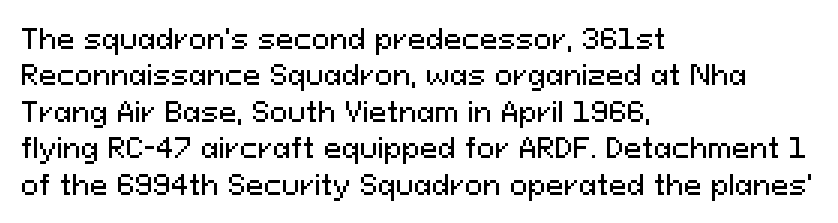
The image shows 27 px text type, upright; set left-aligned, normal line spacing (1.35x), normal letter spacing, not underlined.
